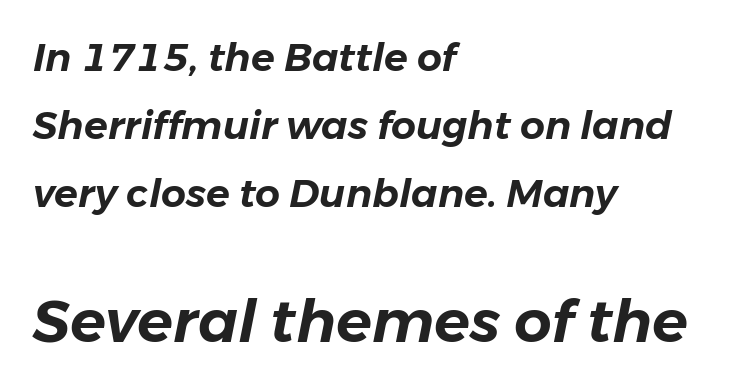
Q: Is the text italic (slanted)? A: Yes, it leans right by about 11 degrees.
Q: Is the text underlined? A: No.
Q: How is the paragraph aligned? A: Left-aligned.
Q: Is the spacing between letters normal or unusually wide? A: Normal.
Q: Which block of text is set in a larger size, the first (top) or the second (bottom)? A: The second (bottom) one.
Q: Width (condensed, normal, or wide)? A: Normal.
Q: Stroke contrast? A: Low.
Q: x-height? A: Medium.
Q: Monospaced? A: No.
